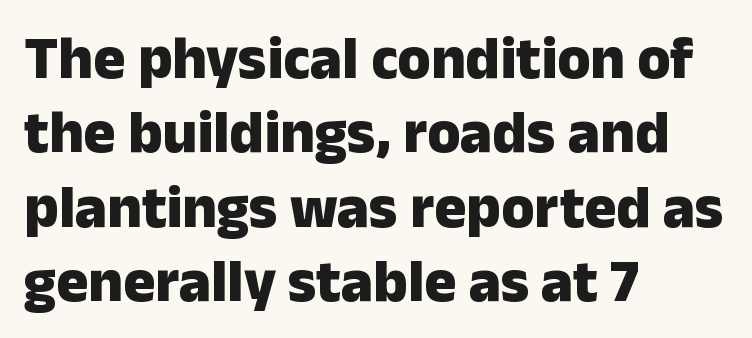
Notice how the passage keeps a crisp vertical edge on the left only. Spacing verdict: proportional, widths tailored to each character. The gaps between neighbouring characters are ordinary and unremarkable. Posture: upright roman. The letters carry no serifs — their stems end cleanly without finishing strokes.
